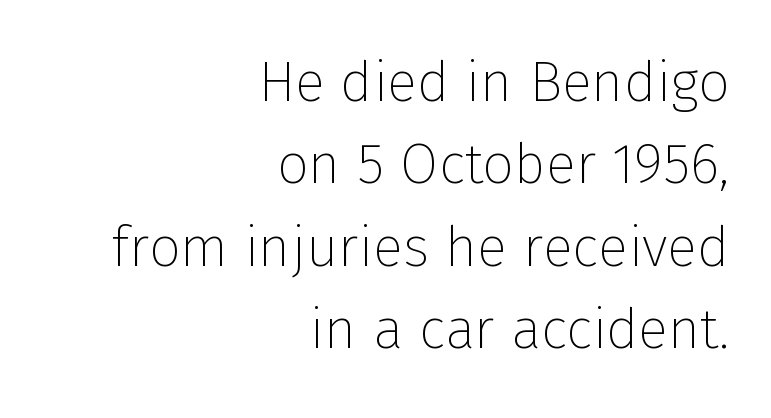
The image shows 56 px thin sans-serif type, upright; set right-aligned, normal line spacing (1.47x), normal letter spacing, not underlined; low stroke contrast and a medium x-height.
